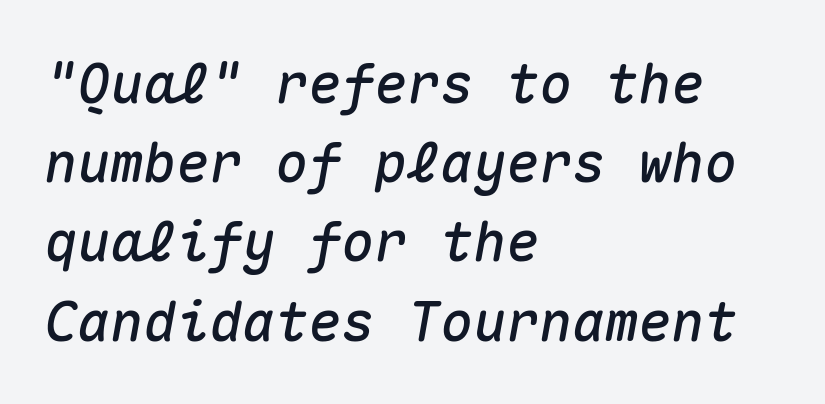
{"italic": "yes", "lean": "right", "slant_degrees": 10, "width": "normal", "stroke_contrast": "medium", "x_height": "medium", "monospaced": "yes", "underline": "no", "align": "left", "line_spacing": "normal", "line_spacing_ratio": 1.44, "letter_spacing": "normal", "letter_spacing_em": 0.0, "glyph_px": 55}
